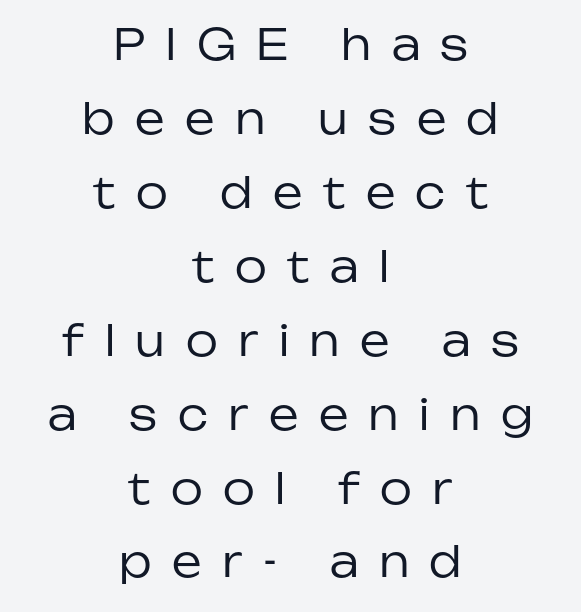
Q: Is the text bold? A: No.
Q: Is the text italic (slanted)? A: No, it is upright.
Q: Is the typeface a serif or a sans-serif typeface? A: Sans-serif.
Q: Is the text underlined? A: No.
Q: How is the paragraph aligned? A: Centered.
Q: Is the spacing between letters normal or unusually wide? A: Unusually wide.
Q: Width (condensed, normal, or wide)? A: Normal.
Q: Stroke contrast? A: Low.
Q: x-height? A: Medium.
Q: Monospaced? A: No.
